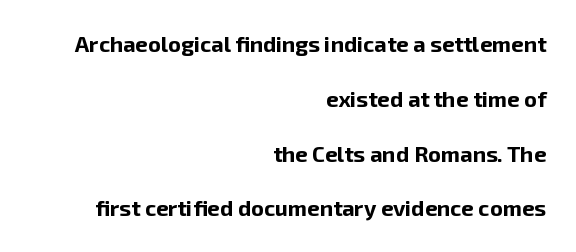
The strokes are fattened all the way to bold. Just letters on the line, the space beneath them empty. The designer dialed line spacing up above the default. Compared with typical body copy, the letter spacing here is the same.
